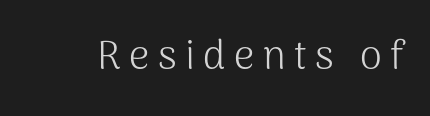
The image shows 40 px light sans-serif type, upright; set unusually wide letter spacing (+0.21 em), not underlined; medium stroke contrast and a medium x-height.
